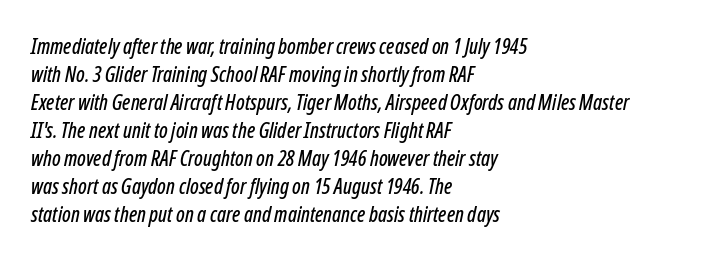
The image shows 21 px text type, italic (leaning right); set left-aligned, normal line spacing (1.33x), normal letter spacing, not underlined.
